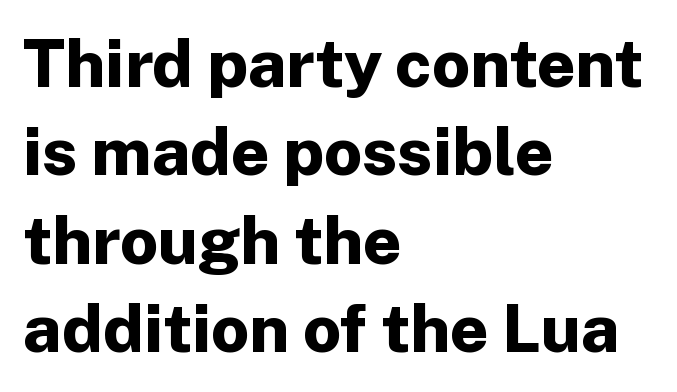
{"serif": "no", "italic": "no", "bold": "yes", "weight": "bold", "width": "normal", "stroke_contrast": "low", "x_height": "medium", "monospaced": "no", "underline": "no", "align": "left", "line_spacing": "normal", "line_spacing_ratio": 1.32, "letter_spacing": "normal", "letter_spacing_em": 0.0, "glyph_px": 67}
